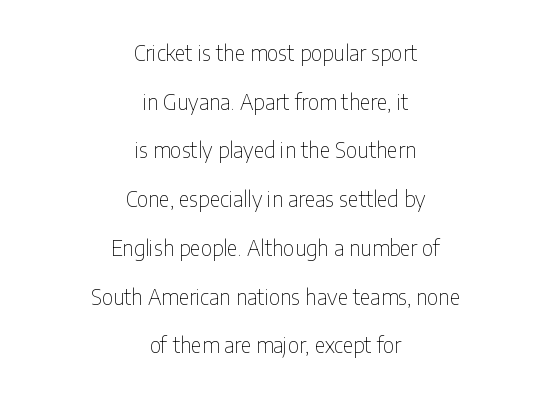
The image shows 21 px text type, upright; set centered, loose line spacing (2.32x), normal letter spacing, not underlined.
